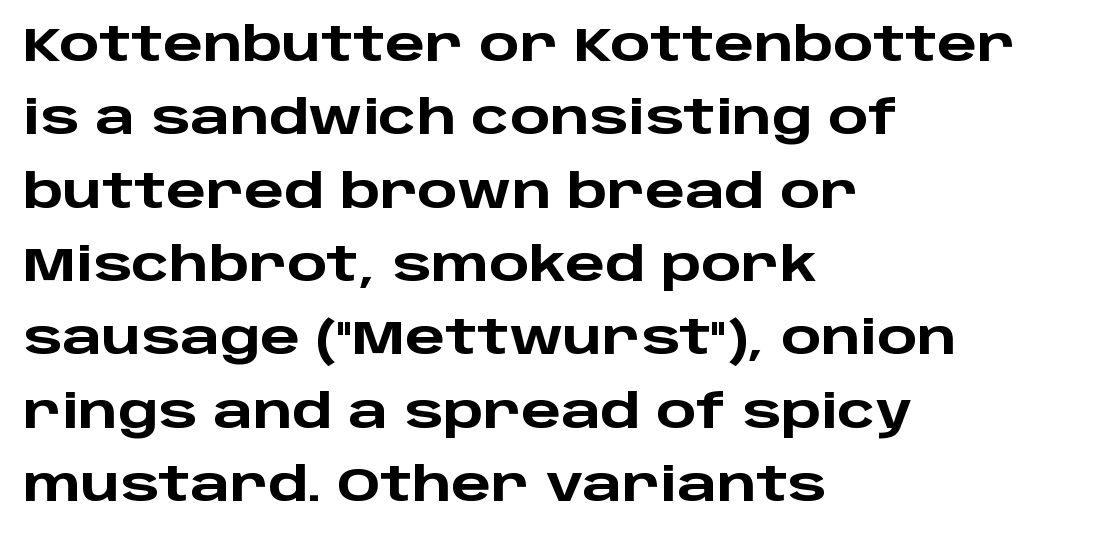
{"serif": "no", "italic": "no", "bold": "yes", "weight": "heavy", "width": "wide", "stroke_contrast": "low", "x_height": "large", "monospaced": "no", "underline": "no", "align": "left", "line_spacing": "normal", "line_spacing_ratio": 1.56, "letter_spacing": "normal", "letter_spacing_em": 0.0, "glyph_px": 47}
